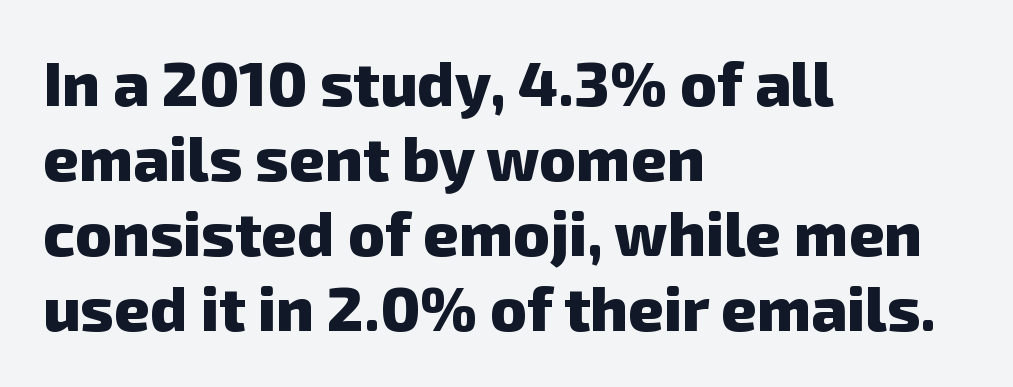
Q: Is the text bold? A: Yes.
Q: Is the typeface a serif or a sans-serif typeface? A: Sans-serif.
Q: Is the text underlined? A: No.
Q: How is the paragraph aligned? A: Left-aligned.
Q: Is the spacing between letters normal or unusually wide? A: Normal.
Q: Width (condensed, normal, or wide)? A: Normal.
Q: Stroke contrast? A: Low.
Q: x-height? A: Medium.
Q: Monospaced? A: No.
